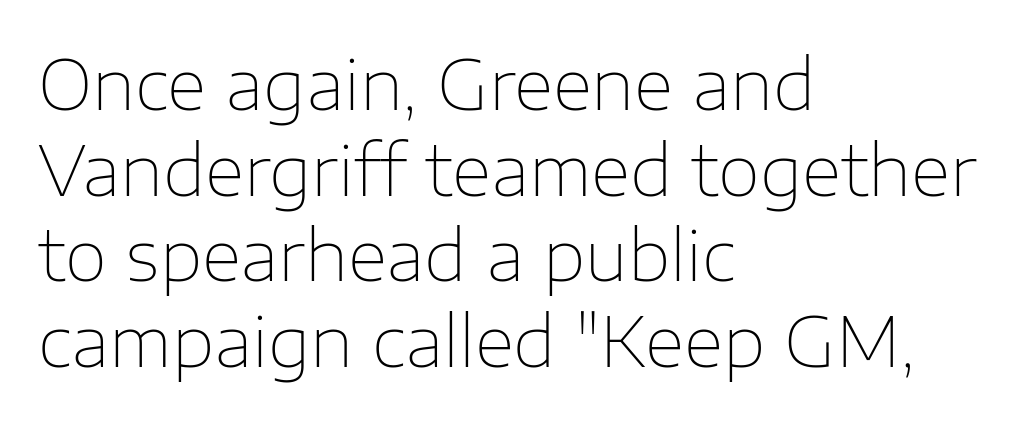
The image shows 69 px thin sans-serif type, upright; set left-aligned, line spacing 1.24x, normal letter spacing, not underlined; low stroke contrast and a medium x-height.
